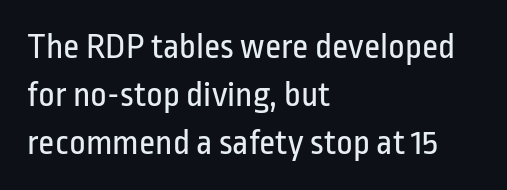
The image shows 36 px regular-weight, condensed sans-serif type, upright; set left-aligned, normal line spacing (1.33x), normal letter spacing, not underlined; low stroke contrast and a medium x-height.
